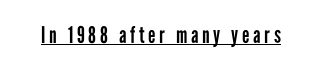
Upright lettering throughout. Honestly, the underline is the first thing you notice here. Vertical stems look standard width or narrower in stroke.
